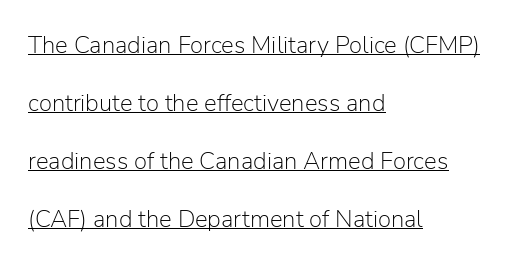
Q: Is the text bold? A: No.
Q: Is the text italic (slanted)? A: No, it is upright.
Q: Is the text underlined? A: Yes.
Q: How is the paragraph aligned? A: Left-aligned.
Q: Is the spacing between letters normal or unusually wide? A: Normal.
Q: Is the spacing between lines tight, normal or loose? A: Loose.
